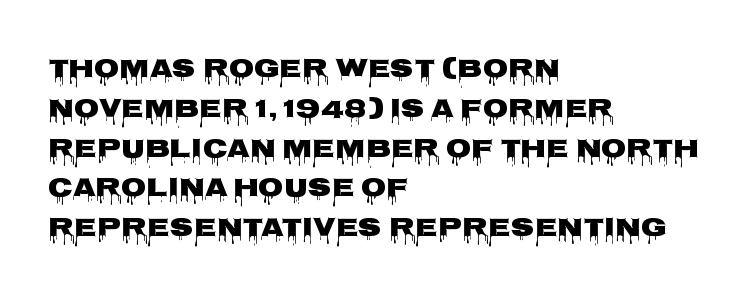
Q: Is the text bold? A: Yes.
Q: Is the text italic (slanted)? A: No, it is upright.
Q: Is the text underlined? A: No.
Q: How is the paragraph aligned? A: Left-aligned.
Q: Is the spacing between letters normal or unusually wide? A: Normal.
Q: Is the spacing between lines tight, normal or loose? A: Normal.
